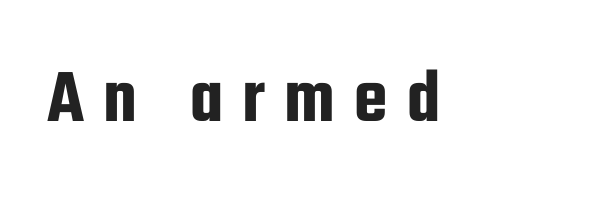
Q: Is the text italic (slanted)? A: No, it is upright.
Q: Is the typeface a serif or a sans-serif typeface? A: Sans-serif.
Q: Is the text underlined? A: No.
Q: Is the spacing between letters normal or unusually wide? A: Unusually wide.
Q: Width (condensed, normal, or wide)? A: Condensed.
Q: Stroke contrast? A: Low.
Q: x-height? A: Medium.
Q: Monospaced? A: No.
